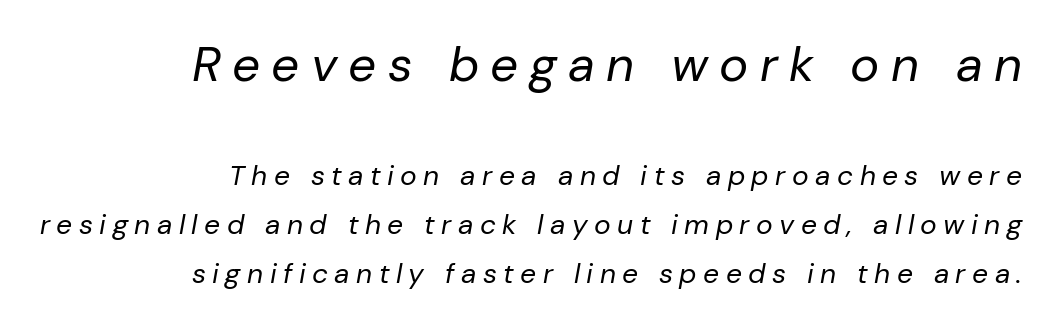
{"italic": "yes", "lean": "right", "slant_degrees": 10, "bold": "no", "weight": "regular", "width": "normal", "stroke_contrast": "low", "x_height": "medium", "monospaced": "no", "underline": "no", "align": "right", "line_spacing_ratio": 1.75, "letter_spacing": "wide", "letter_spacing_em": 0.23, "larger_block": "first", "size_ratio": 1.75, "glyph_px": 49}
